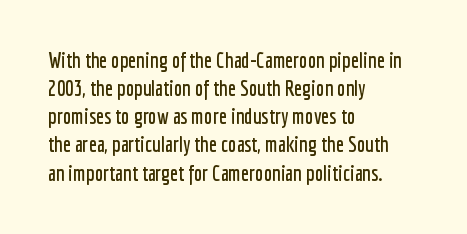
Teacher's note: observe the even left margin — that is flush-left alignment. No italicization has been applied; the sample stays upright. Clear beneath every line of the passage. Honestly, the letter spacing is just normal — you wouldn't notice it. A typesetter would call this leading conventional body-copy spacing.
